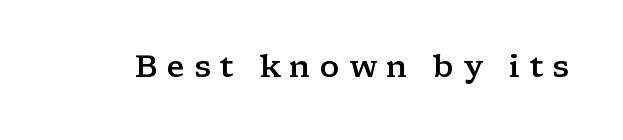
The strip under each line holds only bare page. You could only call the tracking loose — the letters float apart. The font's upright variant was chosen for this text. Observe the serifs anchoring each vertical stroke in this sample. As a designer I'd log this as weight 600, semibold. Note the varied advance widths — an 'i' is clearly narrower than an 'm'.
